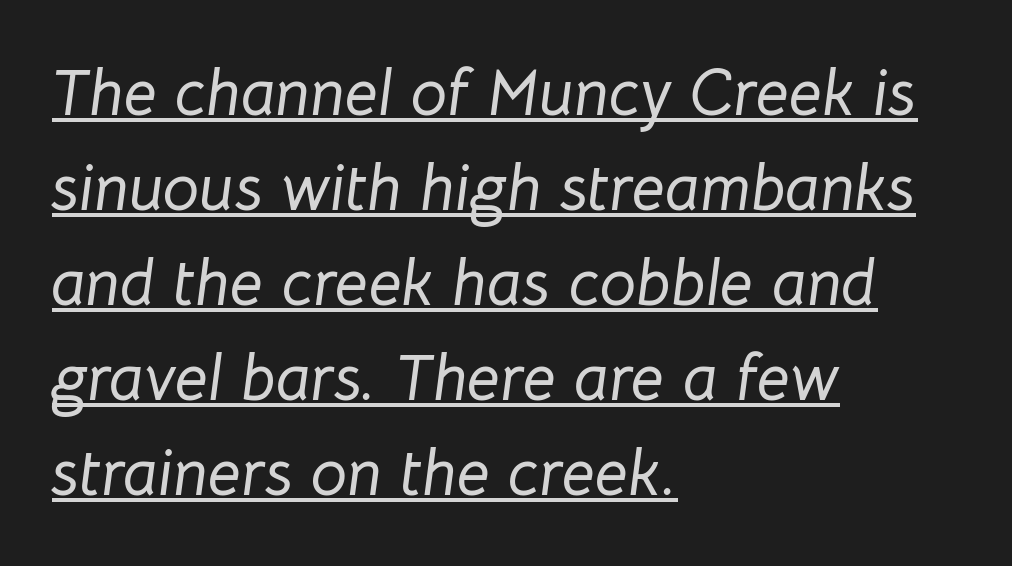
Posture: slanted. Honestly, the underline is the first thing you notice here. This sample keeps an unexceptional amount of space between lines. Nobody touched the tracking dial on this one. Is the block centered? No — it sits flush against the left margin.
